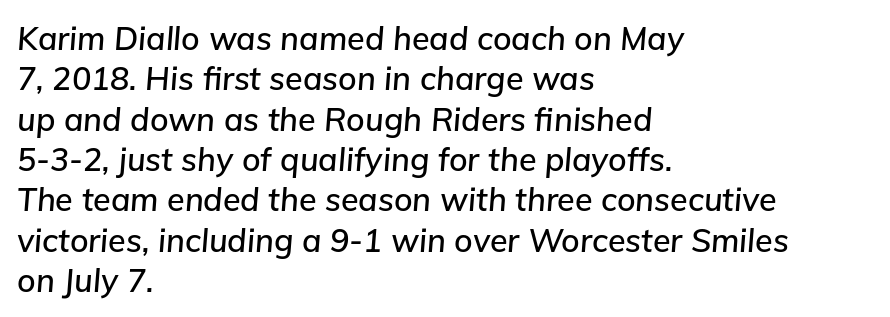
The image shows 32 px text type, italic (leaning right); set left-aligned, normal line spacing (1.26x), normal letter spacing, not underlined; low stroke contrast and a medium x-height.
